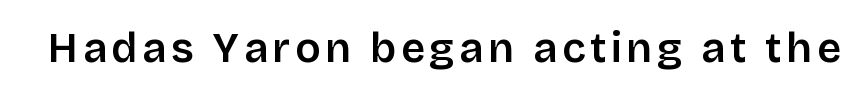
Q: Is the text bold? A: Semi-bold.
Q: Is the text italic (slanted)? A: No, it is upright.
Q: Is the typeface a serif or a sans-serif typeface? A: Sans-serif.
Q: Is the text underlined? A: No.
Q: Width (condensed, normal, or wide)? A: Normal.
Q: Stroke contrast? A: Low.
Q: x-height? A: Large.
Q: Monospaced? A: No.
